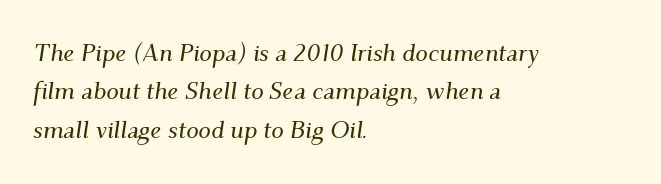
The image shows 25 px text type, italic (leaning right); set left-aligned, normal line spacing (1.54x), normal letter spacing, not underlined.
